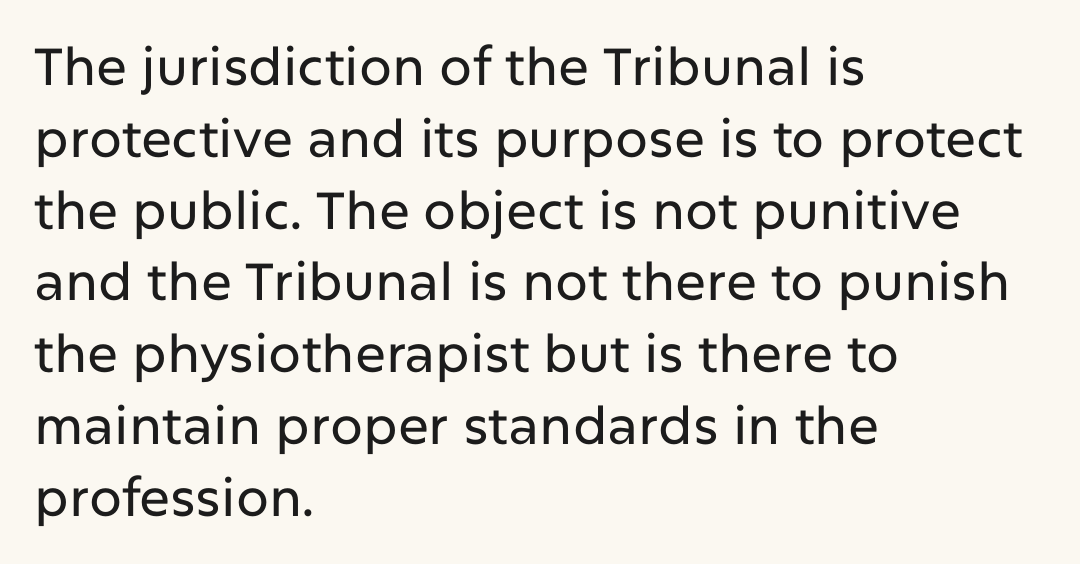
{"serif": "no", "italic": "no", "width": "normal", "stroke_contrast": "low", "x_height": "medium", "monospaced": "no", "underline": "no", "align": "left", "line_spacing": "normal", "line_spacing_ratio": 1.38, "letter_spacing": "normal", "letter_spacing_em": 0.0, "glyph_px": 52}
